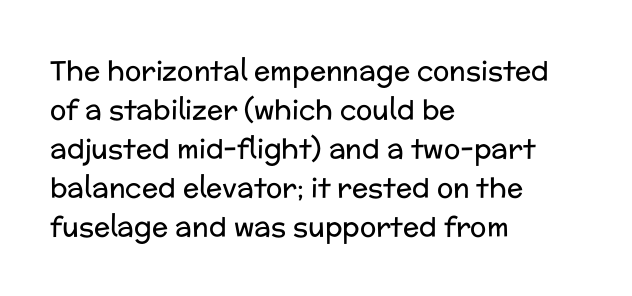
Q: Is the text bold? A: No.
Q: Is the text italic (slanted)? A: No, it is upright.
Q: Is the text underlined? A: No.
Q: How is the paragraph aligned? A: Left-aligned.
Q: Is the spacing between letters normal or unusually wide? A: Normal.
Q: Is the spacing between lines tight, normal or loose? A: Normal.
